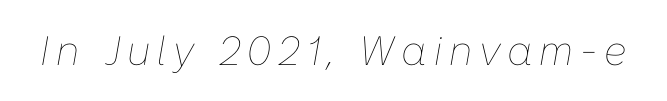
Nothing heavy about these letters — not bold at all. A clean baseline with only descenders dipping below it. Is this a fixed-width face? No — the glyphs have proportional, varying widths. You can tell it's italic because the verticals aren't actually vertical.
